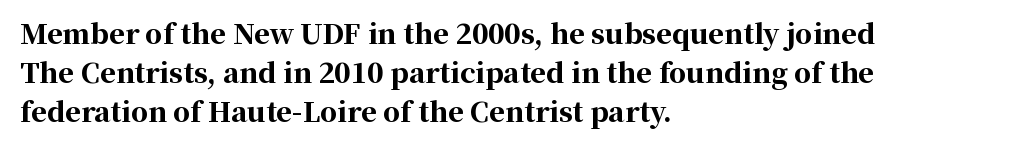
{"italic": "no", "bold": "yes", "underline": "no", "align": "left", "line_spacing": "normal", "line_spacing_ratio": 1.45, "letter_spacing": "normal", "letter_spacing_em": 0.0, "glyph_px": 27}
